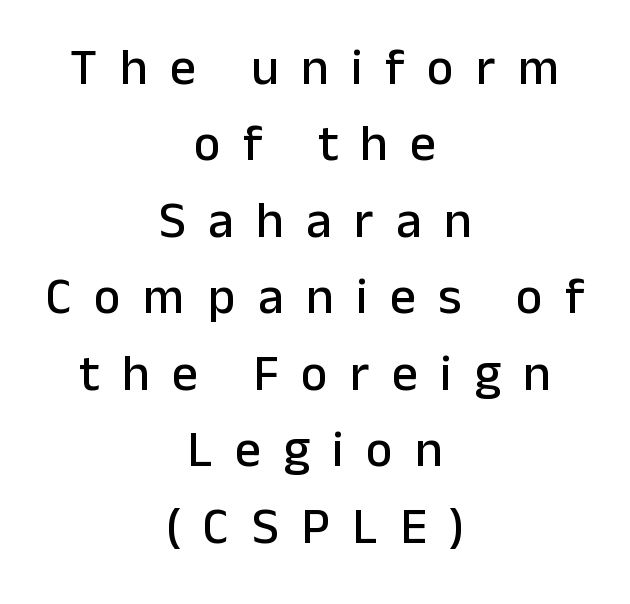
Anything drawn beneath the words? Only blank space. No italicization has been applied; the sample stays upright. The rendering uses natural spacing where letterforms have individual widths. Rows of type keep a routine distance in the vertical direction.
